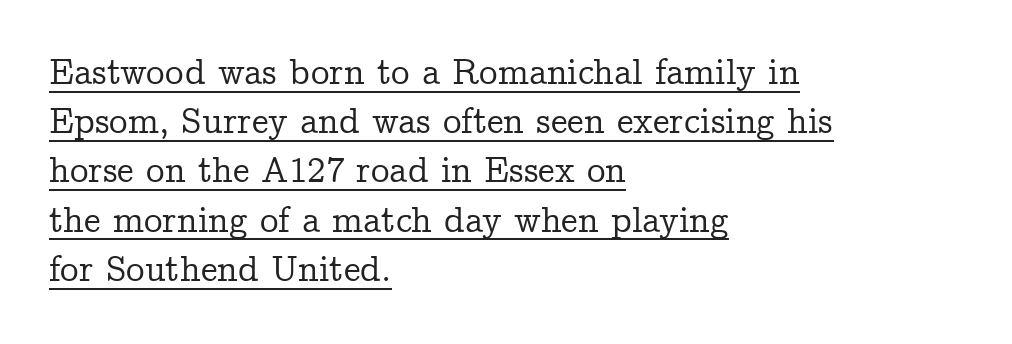
Q: Is the text italic (slanted)? A: No, it is upright.
Q: Is the typeface a serif or a sans-serif typeface? A: Serif.
Q: Is the text underlined? A: Yes.
Q: How is the paragraph aligned? A: Left-aligned.
Q: Is the spacing between letters normal or unusually wide? A: Normal.
Q: Is the spacing between lines tight, normal or loose? A: Normal.
Q: Width (condensed, normal, or wide)? A: Normal.
Q: Stroke contrast? A: Low.
Q: x-height? A: Medium.
Q: Monospaced? A: No.
